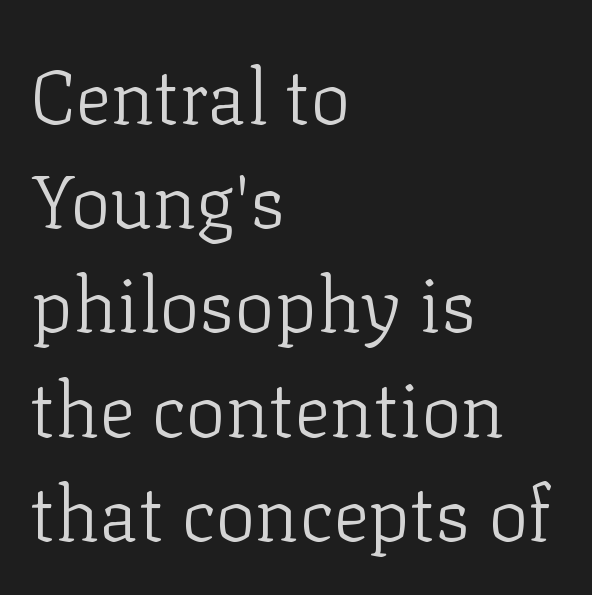
Q: Is the text bold? A: No.
Q: Is the text italic (slanted)? A: No, it is upright.
Q: Is the typeface a serif or a sans-serif typeface? A: Serif.
Q: Is the text underlined? A: No.
Q: How is the paragraph aligned? A: Left-aligned.
Q: Is the spacing between letters normal or unusually wide? A: Normal.
Q: Is the spacing between lines tight, normal or loose? A: Normal.
Q: Width (condensed, normal, or wide)? A: Normal.
Q: Stroke contrast? A: Low.
Q: x-height? A: Medium.
Q: Monospaced? A: No.
